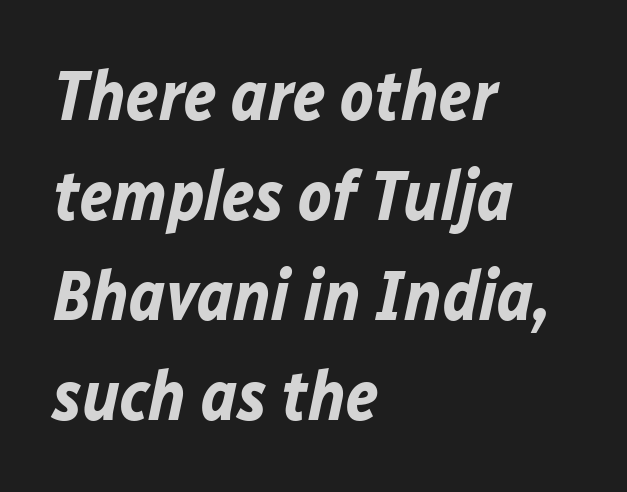
Q: Is the text bold? A: Yes.
Q: Is the text italic (slanted)? A: Yes, it leans right by about 12 degrees.
Q: Is the text underlined? A: No.
Q: How is the paragraph aligned? A: Left-aligned.
Q: Is the spacing between letters normal or unusually wide? A: Normal.
Q: Is the spacing between lines tight, normal or loose? A: Normal.
Q: Width (condensed, normal, or wide)? A: Normal.
Q: Stroke contrast? A: Low.
Q: x-height? A: Medium.
Q: Monospaced? A: No.
